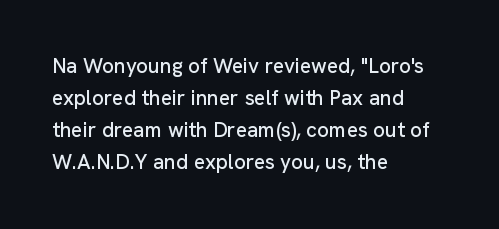
Q: Is the text italic (slanted)? A: No, it is upright.
Q: Is the text underlined? A: No.
Q: How is the paragraph aligned? A: Left-aligned.
Q: Is the spacing between letters normal or unusually wide? A: Normal.
Q: Is the spacing between lines tight, normal or loose? A: Normal.
